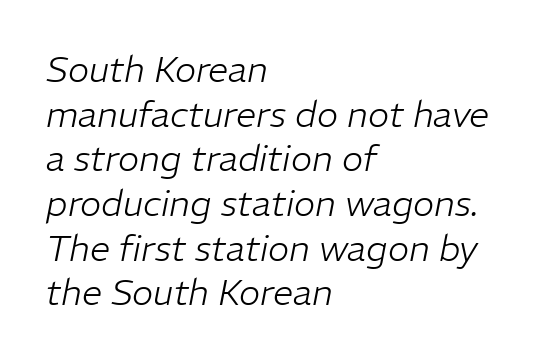
{"italic": "yes", "lean": "right", "slant_degrees": 11, "bold": "no", "weight": "light", "width": "normal", "stroke_contrast": "low", "x_height": "medium", "monospaced": "no", "underline": "no", "align": "left", "line_spacing_ratio": 1.24, "letter_spacing": "normal", "letter_spacing_em": 0.0, "glyph_px": 36}
